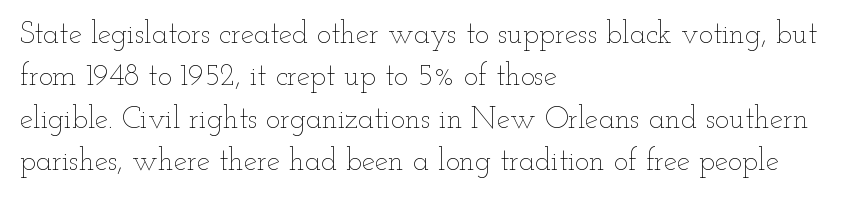
Each letter keeps its own natural width here, so spacing adapts to shape. Is the type heavy? It reads as light-to-regular instead. Characters follow at the spacing the type designer built in. Is the block centered? No — it sits flush against the left margin.
